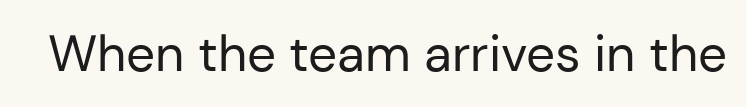
Q: Is the text bold? A: No.
Q: Is the text italic (slanted)? A: No, it is upright.
Q: Is the typeface a serif or a sans-serif typeface? A: Sans-serif.
Q: Is the text underlined? A: No.
Q: Is the spacing between letters normal or unusually wide? A: Normal.
Q: Width (condensed, normal, or wide)? A: Normal.
Q: Stroke contrast? A: Low.
Q: x-height? A: Medium.
Q: Monospaced? A: No.
